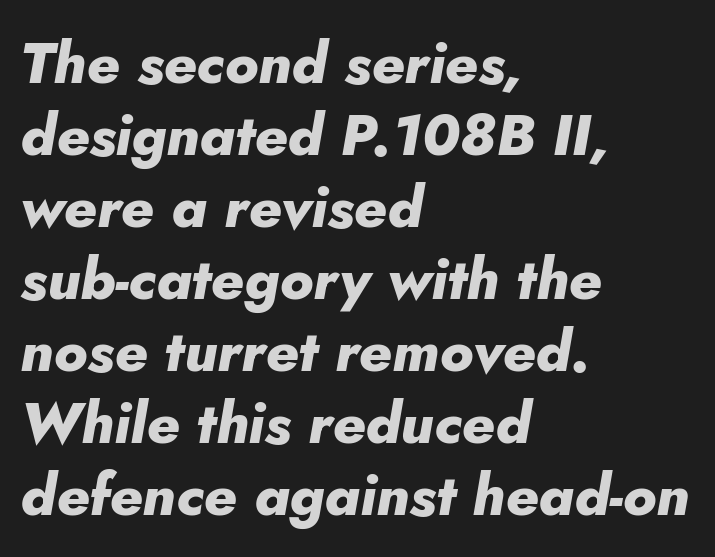
The lines in this sample share a left origin and differ only in where they stop. A full-strength bold gives these letters their thick strokes. Italic: yes, the glyphs are oblique. The letters advance in unequal steps, a hallmark of proportional type. Caption: standard tracking, unaltered. The gap between lines stays unmarked.
